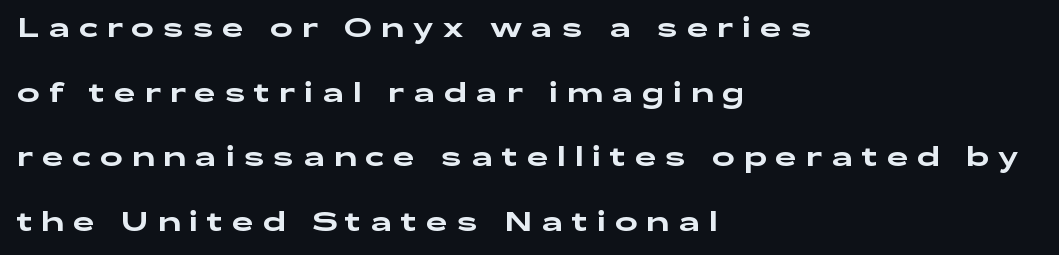
In CSS terms this would be text-align: left. A clean baseline with only descenders dipping below it. The horizontal fit of the characters is loose and conspicuously gappy. Ordinary non-slanted type is in use.
